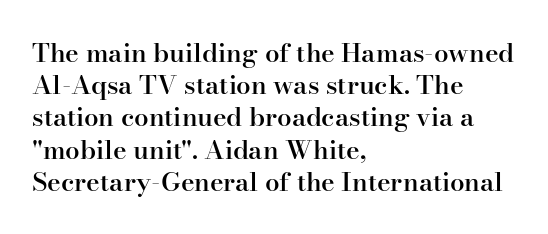
{"italic": "no", "bold": "semi", "underline": "no", "align": "left", "line_spacing_ratio": 1.24, "letter_spacing": "normal", "letter_spacing_em": 0.0, "glyph_px": 26}
